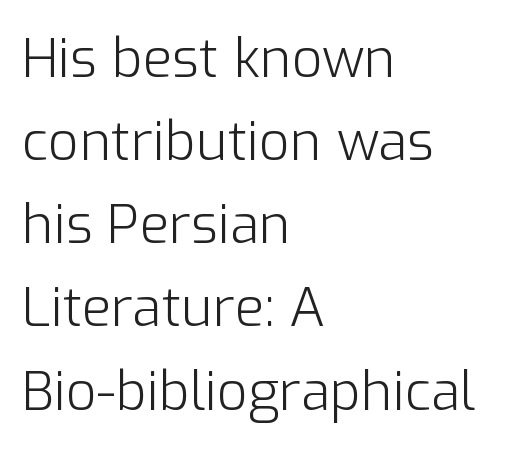
In terms of letterform style, serifs are entirely absent. This sample keeps an unexceptional amount of space between lines. The font's upright variant was chosen for this text. This rendering features lettering with no underline. Looks like regular typesetting: each glyph gets only the width it needs.
